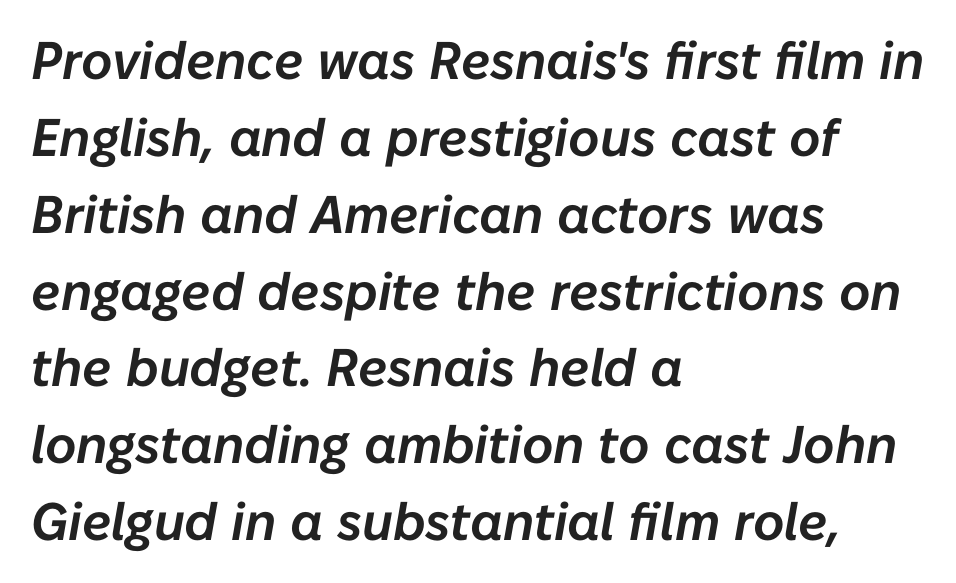
The image shows 53 px text type, italic (leaning right); set left-aligned, normal line spacing (1.45x), normal letter spacing, not underlined; low stroke contrast and a medium x-height.
